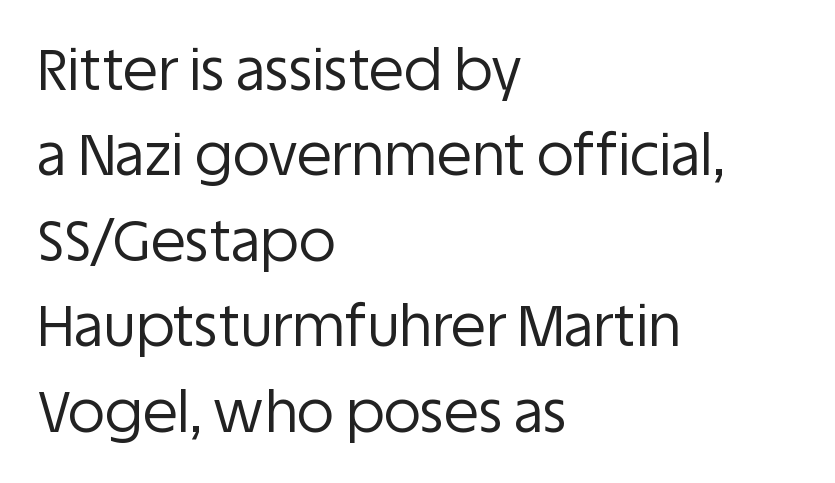
The image shows 57 px regular-weight sans-serif type, upright; set left-aligned, normal line spacing (1.5x), normal letter spacing, not underlined; low stroke contrast and a large x-height.
